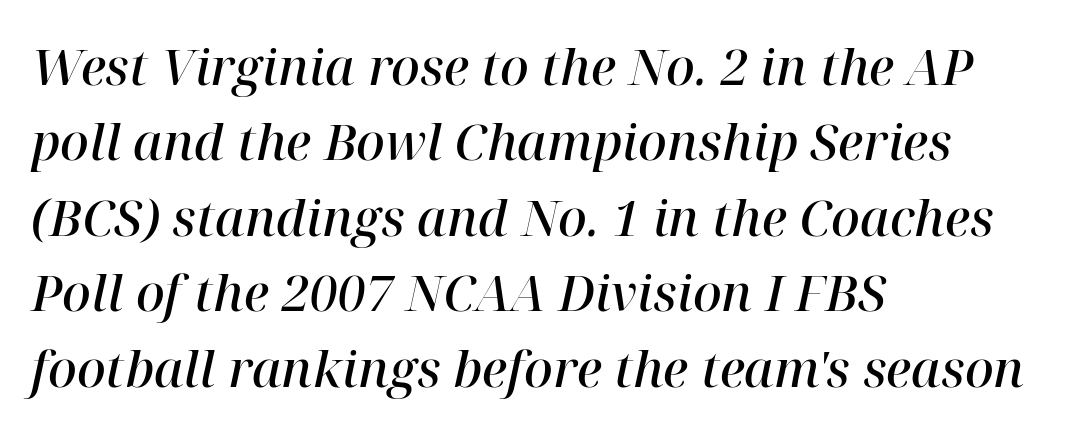
{"serif": "yes", "italic": "yes", "lean": "right", "slant_degrees": 12, "bold": "semi", "weight": "semibold", "width": "normal", "stroke_contrast": "high", "x_height": "medium", "monospaced": "no", "underline": "no", "align": "left", "line_spacing": "normal", "line_spacing_ratio": 1.51, "letter_spacing": "normal", "letter_spacing_em": 0.0, "glyph_px": 50}
